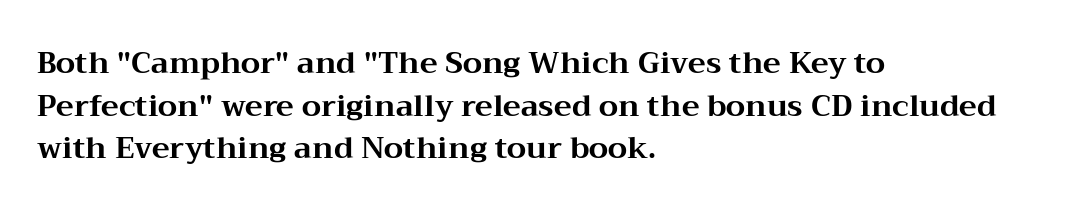
Reading down the block, your eye returns to a fixed left position each line. Looks like regular typesetting: each glyph gets only the width it needs. Nobody touched the tracking dial on this one. To sum up the face: it has serifs. If you measured baseline to baseline, you'd find a middling distance.
